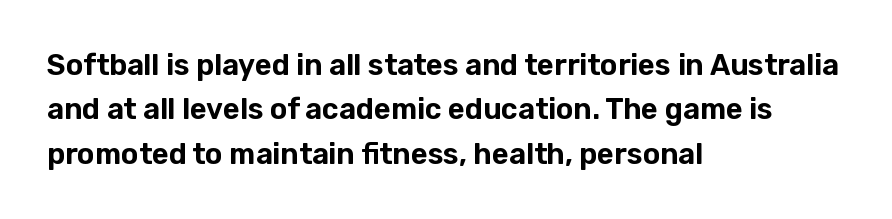
The image shows 29 px sans-serif type, upright; set left-aligned, normal line spacing (1.53x), normal letter spacing, not underlined; low stroke contrast and a medium x-height.
